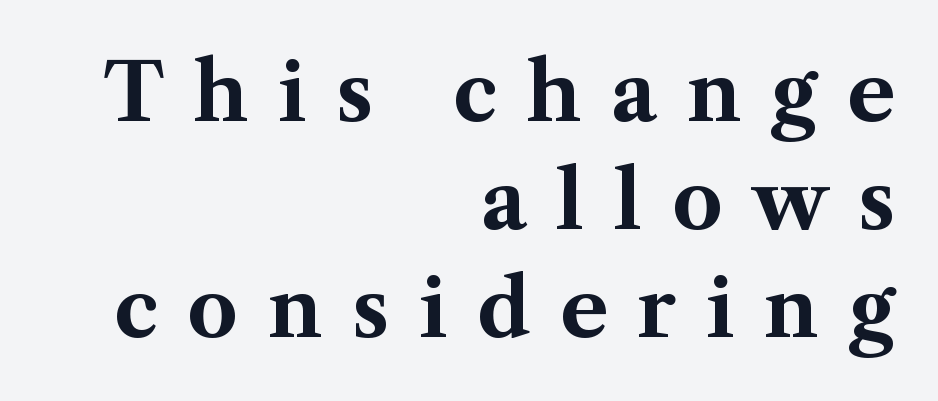
{"serif": "yes", "italic": "no", "bold": "yes", "weight": "bold", "width": "normal", "stroke_contrast": "medium", "x_height": "medium", "monospaced": "no", "underline": "no", "align": "right", "line_spacing": "normal", "line_spacing_ratio": 1.35, "letter_spacing": "wide", "letter_spacing_em": 0.37, "glyph_px": 80}
